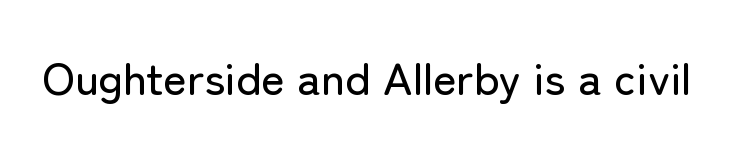
The image shows 45 px sans-serif type, upright; set normal letter spacing, not underlined; low stroke contrast and a medium x-height.
